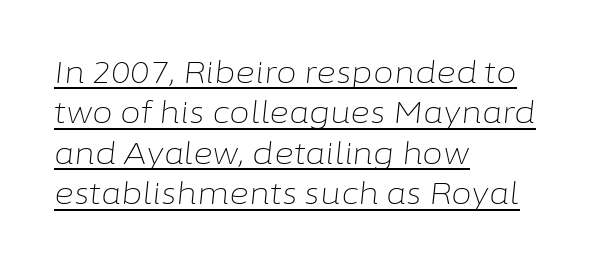
The image shows 30 px light type, italic (leaning right); set left-aligned, normal line spacing (1.35x), normal letter spacing, underlined; low stroke contrast and a medium x-height.
